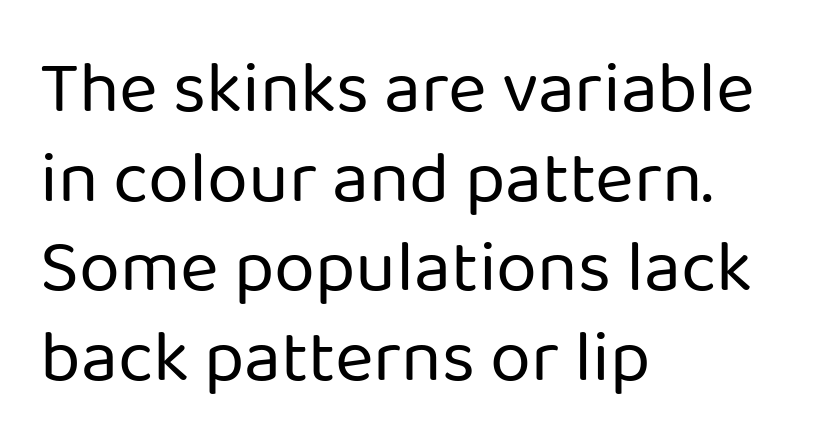
These lines keep a tight, regular rhythm from letter to letter. The glyphs are unaccompanied by any horizontal stroke below them. Here the designer chose a conventional face with non-uniform glyph widths. Is the type heavy? It reads as light-to-regular instead.
